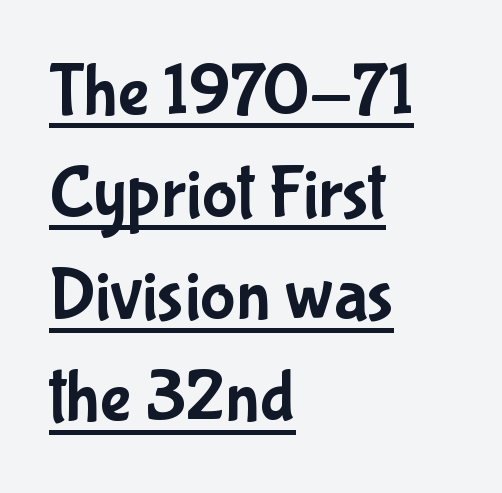
{"serif": "no", "italic": "no", "width": "condensed", "stroke_contrast": "low", "x_height": "medium", "monospaced": "no", "underline": "yes", "align": "left", "line_spacing": "normal", "line_spacing_ratio": 1.38, "letter_spacing": "normal", "letter_spacing_em": 0.0, "glyph_px": 74}
